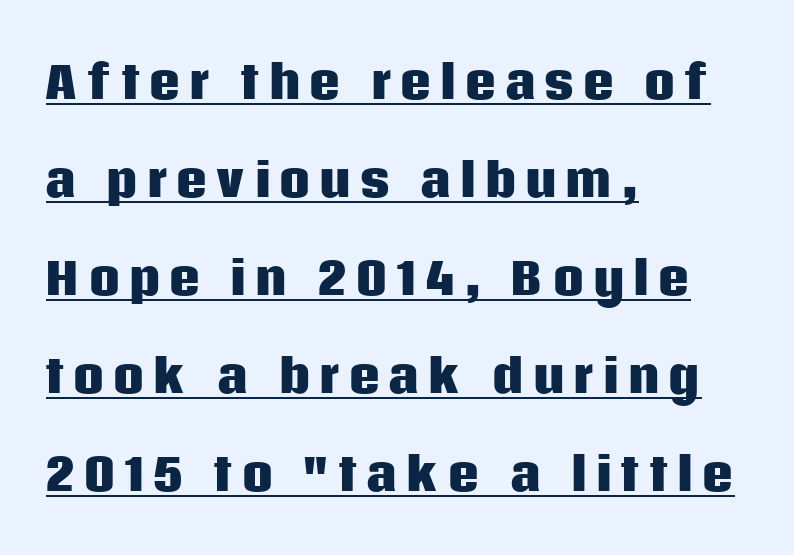
The image shows 44 px heavy sans-serif type, upright; set left-aligned, loose line spacing (2.23x), underlined; low stroke contrast and a large x-height.
